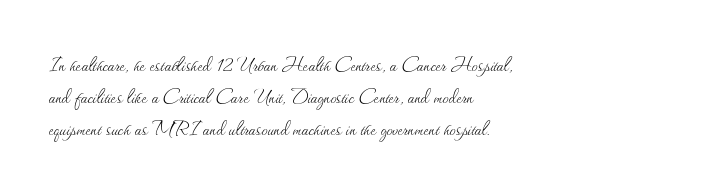
The image shows 24 px text type; set left-aligned, normal line spacing (1.34x), normal letter spacing, not underlined.
